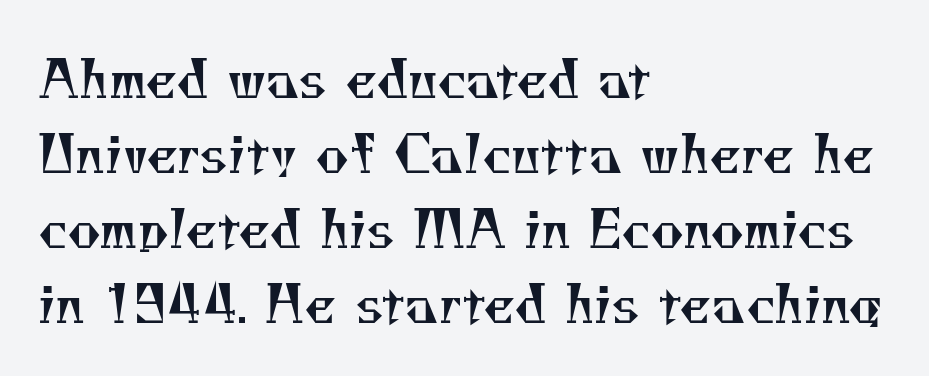
Q: Is the text bold? A: No.
Q: Is the typeface a serif or a sans-serif typeface? A: Serif.
Q: Is the text underlined? A: No.
Q: How is the paragraph aligned? A: Left-aligned.
Q: Is the spacing between letters normal or unusually wide? A: Normal.
Q: Is the spacing between lines tight, normal or loose? A: Normal.
Q: Width (condensed, normal, or wide)? A: Normal.
Q: Stroke contrast? A: Medium.
Q: x-height? A: Small.
Q: Monospaced? A: No.
